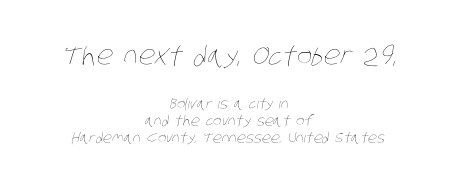
The image shows 26 px text type; set centered, line spacing 1.22x, normal letter spacing, not underlined; the first (top) block is 1.86x larger.
